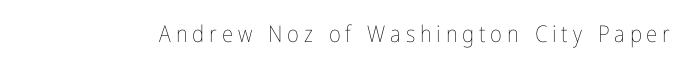
{"italic": "no", "bold": "no", "underline": "no", "letter_spacing": "wide", "letter_spacing_em": 0.21, "glyph_px": 23}
